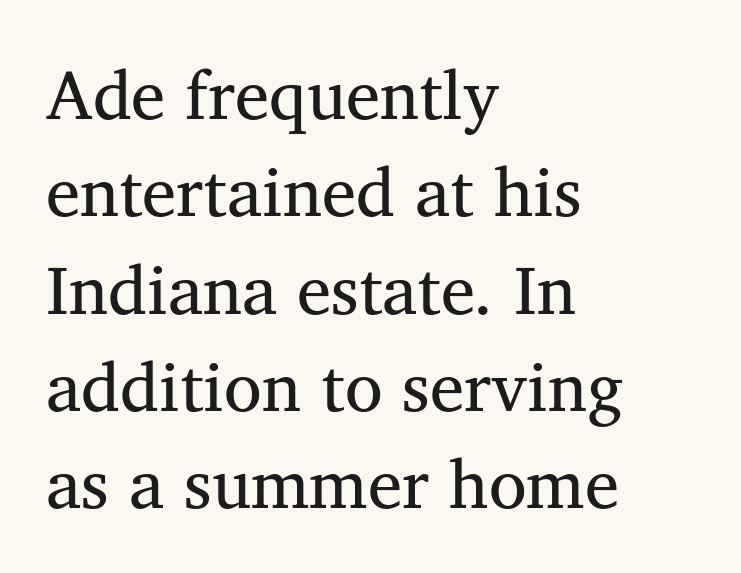
These lines sit exactly where default settings would place them. Alignment: flush left. Is this a sans? No — the strokes have serifs. A bare baseline throughout the passage.
